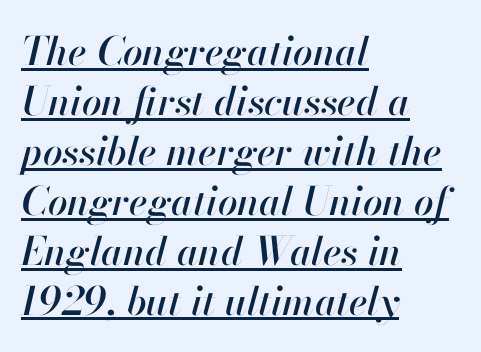
The image shows 39 px text type, italic (leaning right); set left-aligned, normal line spacing (1.28x), normal letter spacing, underlined; high stroke contrast and a small x-height.
